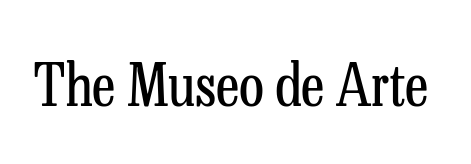
The image shows 58 px regular-weight, condensed serif type, upright; set normal letter spacing, not underlined; low stroke contrast and a medium x-height.
